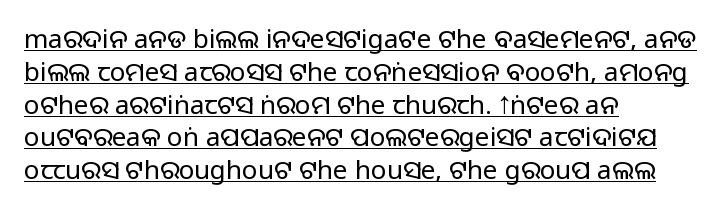
Q: Is the text bold? A: No.
Q: Is the text italic (slanted)? A: No, it is upright.
Q: Is the text underlined? A: Yes.
Q: How is the paragraph aligned? A: Left-aligned.
Q: Is the spacing between letters normal or unusually wide? A: Normal.
Q: Is the spacing between lines tight, normal or loose? A: Normal.
